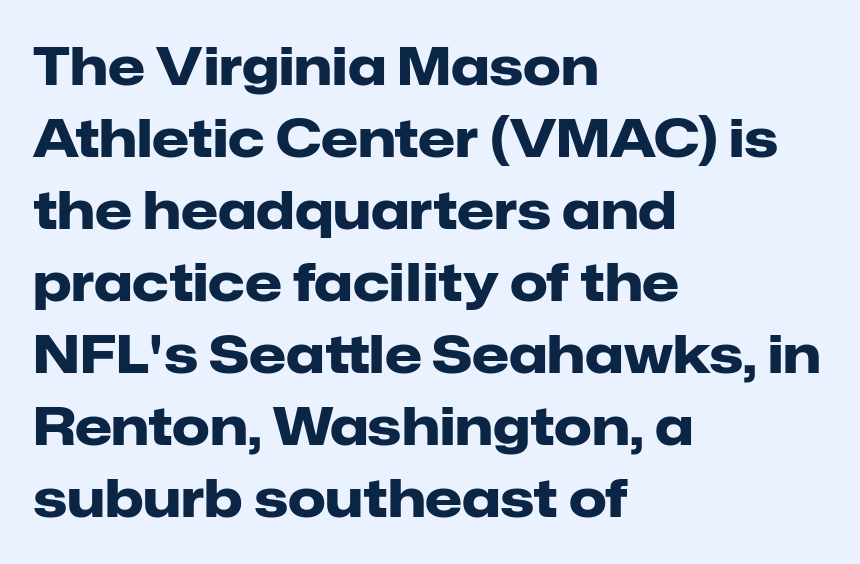
The vertical gap from one line to the next is medium. No italicization has been applied; the sample stays upright. The line texture is even and compact thanks to regular tracking. The compositor pushed each line to the left boundary. As a designer I'd log this as weight 700, bold. Typographically, this falls in the sans-serif category.
